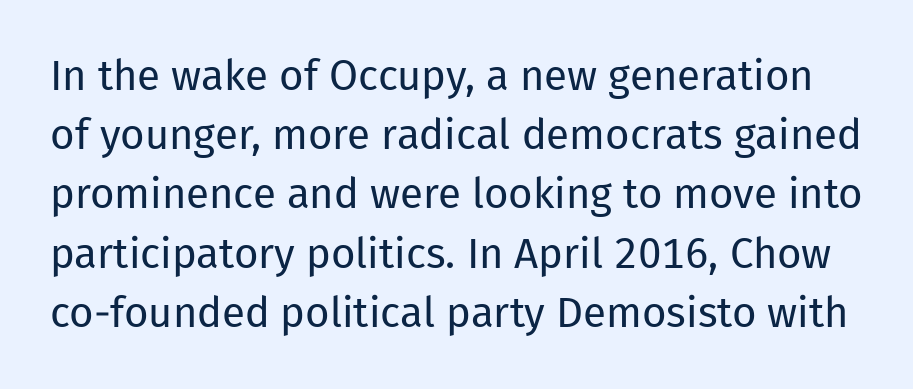
{"serif": "no", "italic": "no", "bold": "no", "weight": "regular", "width": "normal", "stroke_contrast": "low", "x_height": "medium", "monospaced": "no", "underline": "no", "line_spacing": "normal", "line_spacing_ratio": 1.41, "letter_spacing": "normal", "letter_spacing_em": 0.0, "glyph_px": 42}
